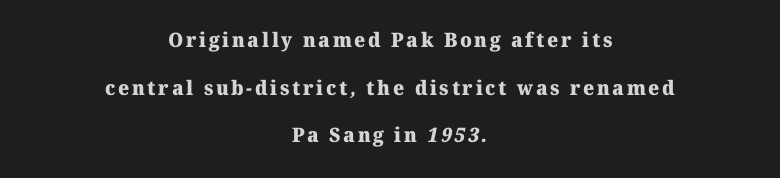
Q: Is the text bold? A: Yes.
Q: Is the text underlined? A: No.
Q: How is the paragraph aligned? A: Centered.
Q: Is the spacing between lines tight, normal or loose? A: Loose.
